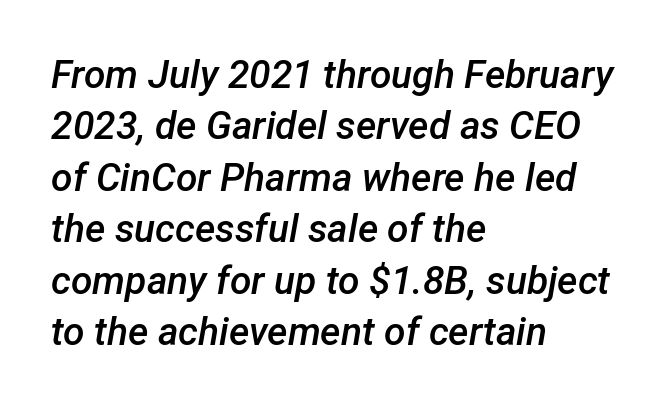
The image shows 39 px semibold type, italic (leaning right); set left-aligned, normal line spacing (1.32x), normal letter spacing, not underlined; low stroke contrast and a medium x-height.
